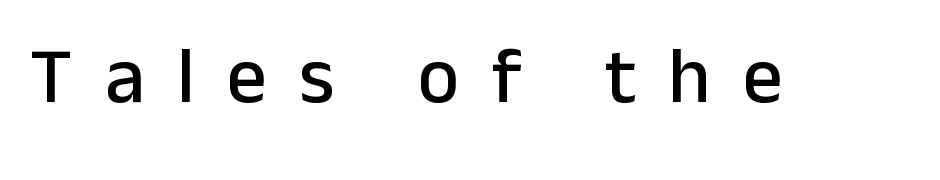
Q: Is the text italic (slanted)? A: No, it is upright.
Q: Is the typeface a serif or a sans-serif typeface? A: Sans-serif.
Q: Is the text underlined? A: No.
Q: Is the spacing between letters normal or unusually wide? A: Unusually wide.
Q: Width (condensed, normal, or wide)? A: Normal.
Q: Stroke contrast? A: Low.
Q: x-height? A: Medium.
Q: Monospaced? A: No.
